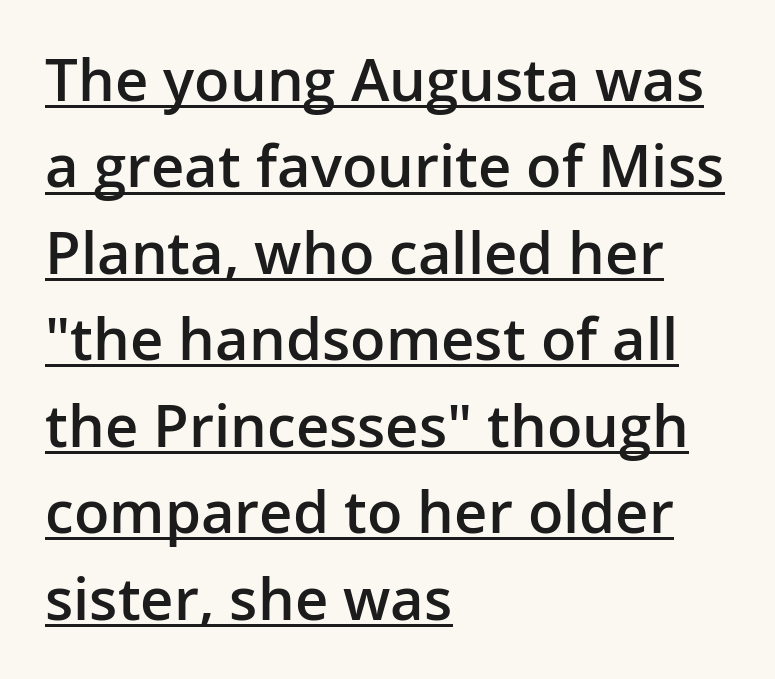
The image shows 58 px semibold sans-serif type, upright; set left-aligned, normal line spacing (1.49x), normal letter spacing, underlined; low stroke contrast and a medium x-height.
